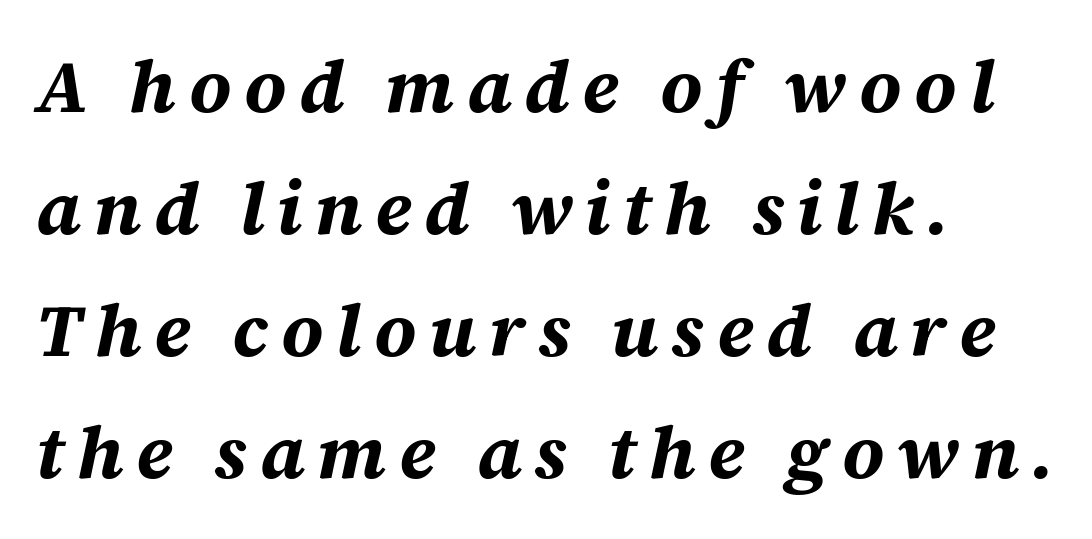
The image shows 74 px bold type, italic (leaning right); set left-aligned, normal line spacing (1.65x), not underlined; medium stroke contrast and a large x-height.
